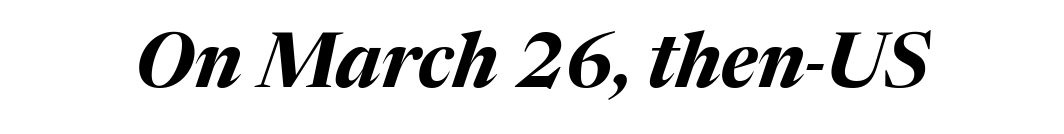
Q: Is the text bold? A: Yes.
Q: Is the text italic (slanted)? A: Yes, it leans right by about 17 degrees.
Q: Is the text underlined? A: No.
Q: Is the spacing between letters normal or unusually wide? A: Normal.
Q: Width (condensed, normal, or wide)? A: Normal.
Q: Stroke contrast? A: Medium.
Q: x-height? A: Medium.
Q: Monospaced? A: No.
